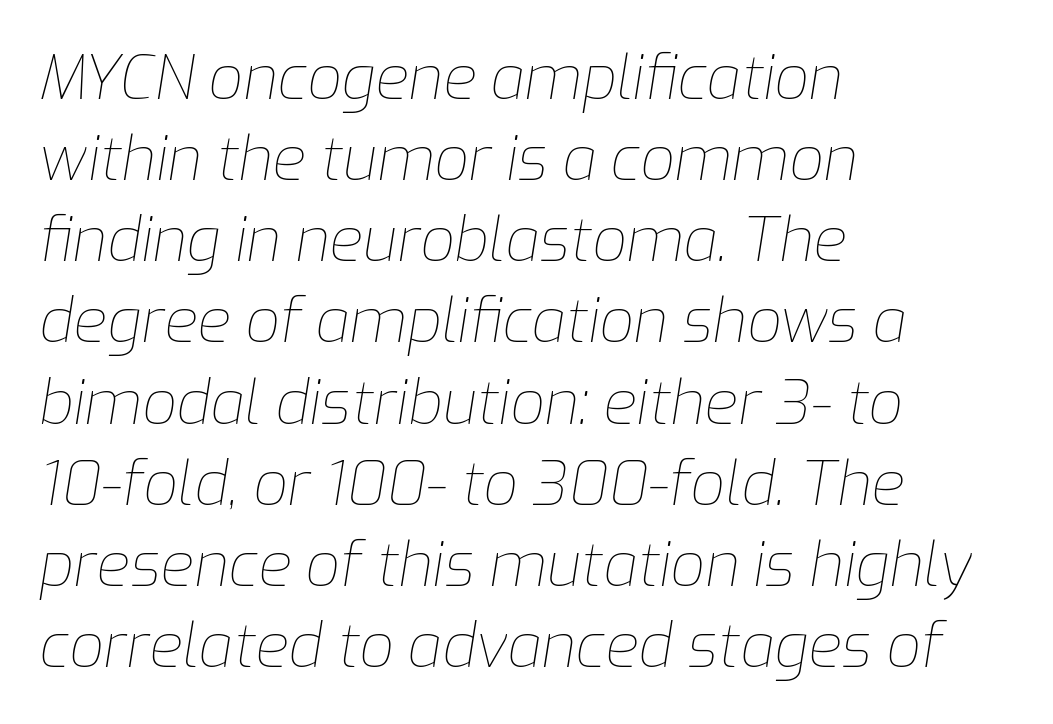
Q: Is the text bold? A: No.
Q: Is the text italic (slanted)? A: Yes, it leans right by about 9 degrees.
Q: Is the text underlined? A: No.
Q: How is the paragraph aligned? A: Left-aligned.
Q: Is the spacing between letters normal or unusually wide? A: Normal.
Q: Is the spacing between lines tight, normal or loose? A: Normal.
Q: Width (condensed, normal, or wide)? A: Normal.
Q: Stroke contrast? A: Low.
Q: x-height? A: Medium.
Q: Monospaced? A: No.
